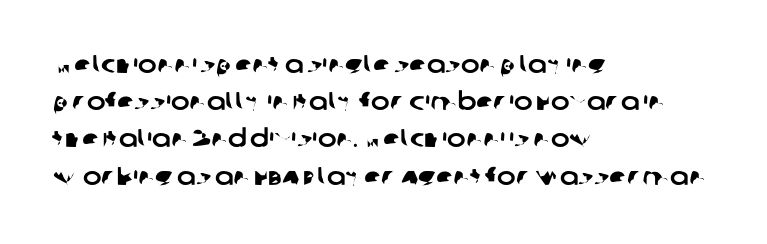
Tracking value appears to be zero — textbook default spacing. This sample keeps an unexceptional amount of space between lines. Which margin do the lines hug? The left one — the right edge is uneven. A clean baseline with only descenders dipping below it.
